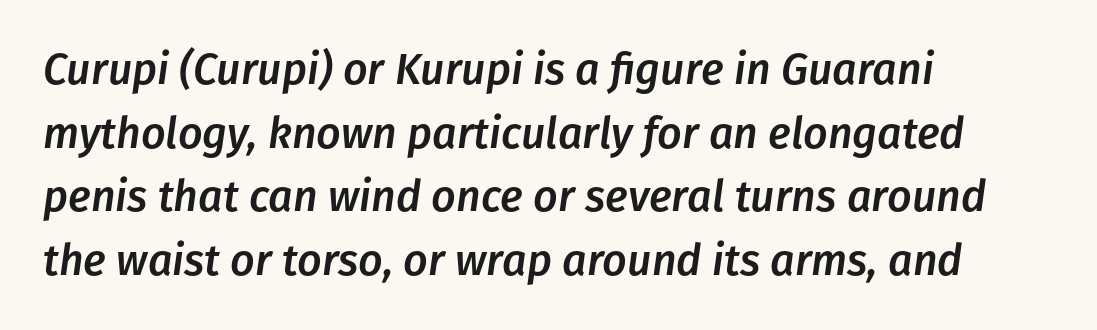
The image shows 43 px text type, italic (leaning right); set left-aligned, normal line spacing (1.48x), normal letter spacing, not underlined; low stroke contrast and a medium x-height.
